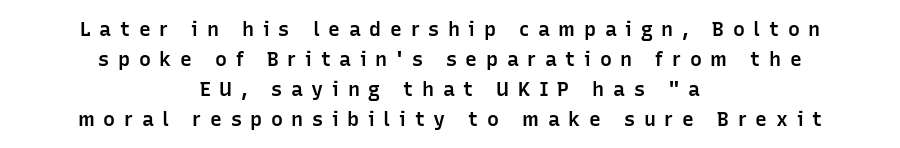
Heft: intermediate — a semibold. Unlike italic type, these characters show no tilt at all. A typesetter would call this leading conventional body-copy spacing. Display-style spreading of the glyphs; the letterfit is very open. Alignment: centered. Check the space under the baseline: it is left empty.
